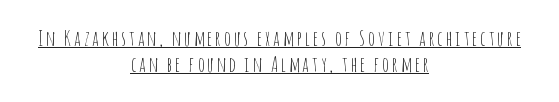
This is roman type, the default non-slanted kind. The lines in this sample share a center point and differ in where they start and stop. Somebody hit Ctrl+U on this one — the words are underlined. On a weight scale, this lands at 450 or below.
